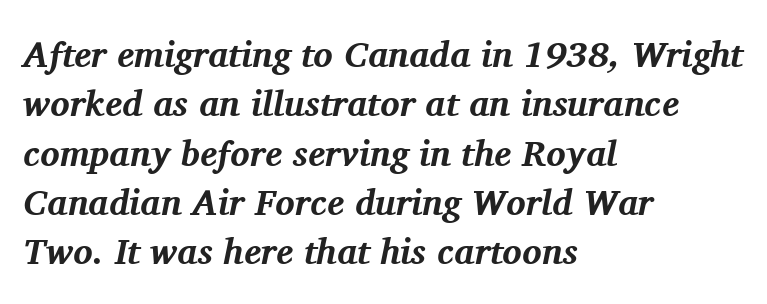
{"serif": "yes", "italic": "yes", "lean": "right", "slant_degrees": 11, "bold": "yes", "weight": "bold", "width": "normal", "stroke_contrast": "medium", "x_height": "medium", "monospaced": "no", "underline": "no", "align": "left", "line_spacing": "normal", "line_spacing_ratio": 1.37, "letter_spacing": "normal", "letter_spacing_em": 0.0, "glyph_px": 36}
